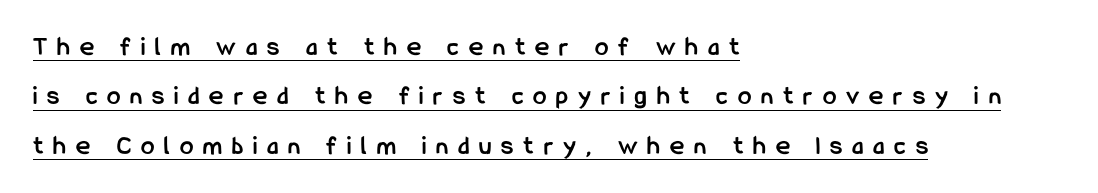
{"italic": "no", "bold": "yes", "underline": "yes", "align": "left", "line_spacing_ratio": 1.83, "letter_spacing": "wide", "letter_spacing_em": 0.37, "glyph_px": 27}
